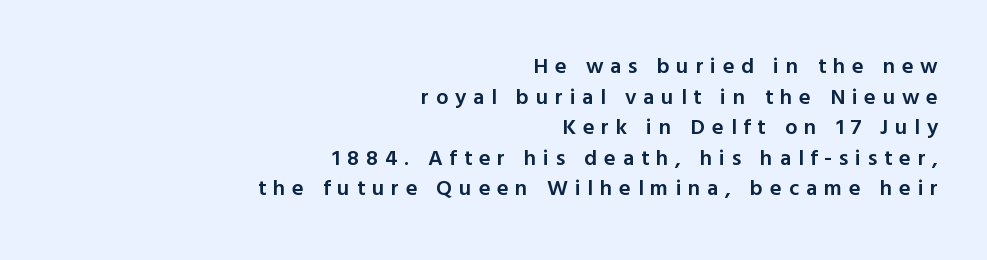
Q: Is the text bold? A: Semi-bold.
Q: Is the text italic (slanted)? A: No, it is upright.
Q: Is the text underlined? A: No.
Q: How is the paragraph aligned? A: Right-aligned.
Q: Is the spacing between letters normal or unusually wide? A: Unusually wide.
Q: Is the spacing between lines tight, normal or loose? A: Normal.
